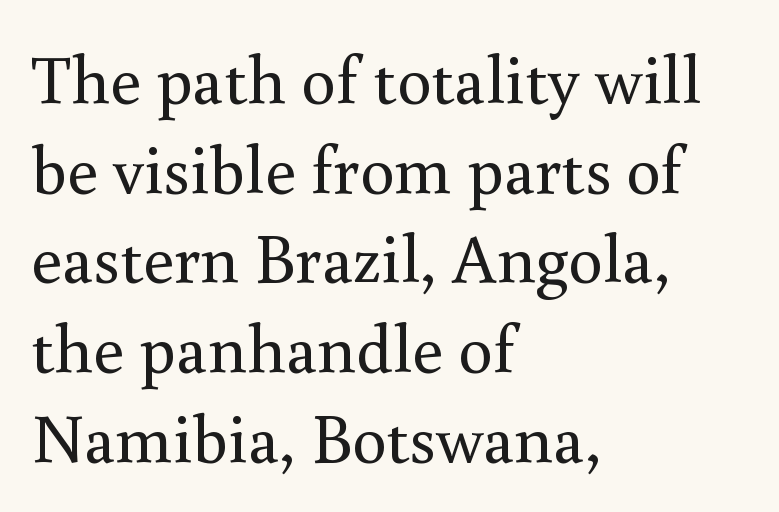
Q: Is the text bold? A: No.
Q: Is the text italic (slanted)? A: No, it is upright.
Q: Is the typeface a serif or a sans-serif typeface? A: Serif.
Q: Is the text underlined? A: No.
Q: How is the paragraph aligned? A: Left-aligned.
Q: Is the spacing between letters normal or unusually wide? A: Normal.
Q: Is the spacing between lines tight, normal or loose? A: Normal.
Q: Width (condensed, normal, or wide)? A: Normal.
Q: x-height? A: Small.
Q: Monospaced? A: No.
